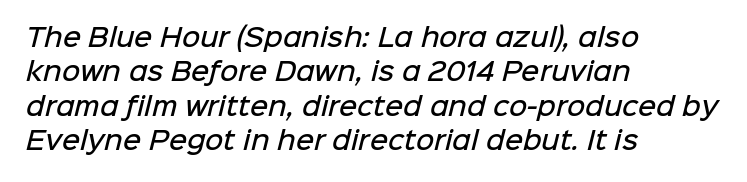
{"bold": "semi", "underline": "no", "align": "left", "line_spacing": "normal", "line_spacing_ratio": 1.38, "letter_spacing": "normal", "letter_spacing_em": 0.0, "glyph_px": 25}
